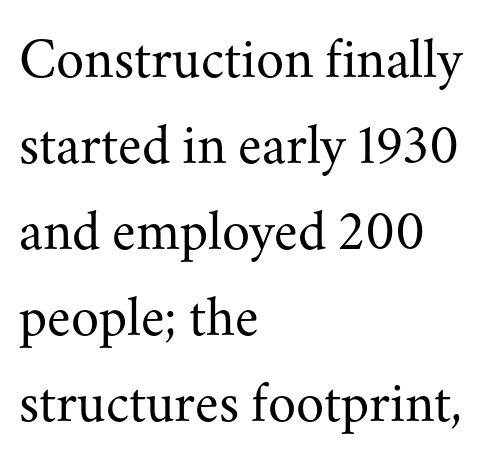
The image shows 57 px regular-weight serif type, upright; set left-aligned, normal line spacing (1.51x), normal letter spacing, not underlined; medium stroke contrast and a small x-height.
